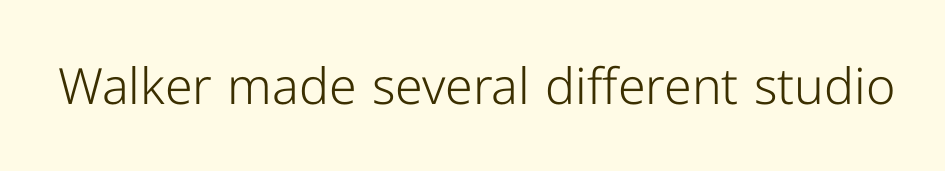
{"serif": "no", "italic": "no", "bold": "no", "weight": "light", "width": "normal", "stroke_contrast": "low", "x_height": "medium", "monospaced": "no", "underline": "no", "letter_spacing": "normal", "letter_spacing_em": 0.0, "glyph_px": 50}
